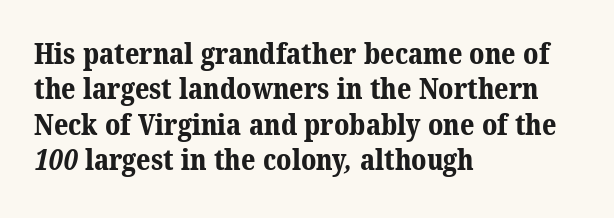
The image shows 28 px bold serif type; set left-aligned, normal line spacing (1.26x), normal letter spacing, not underlined; medium stroke contrast and a medium x-height.
